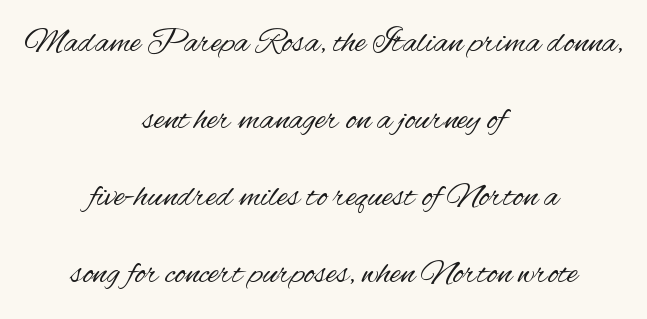
The image shows 35 px regular-weight, condensed sans-serif type; set centered, loose line spacing (2.2x), normal letter spacing, not underlined; medium stroke contrast and a small x-height.
